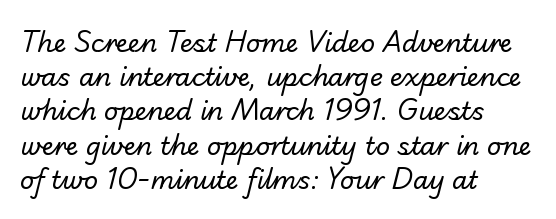
A clean baseline with only descenders dipping below it. Counters stay open thanks to moderate or lighter strokes. Words appear dense and cohesive because spacing is normal. Quick note: interline space is typical. Alignment: flush left.
